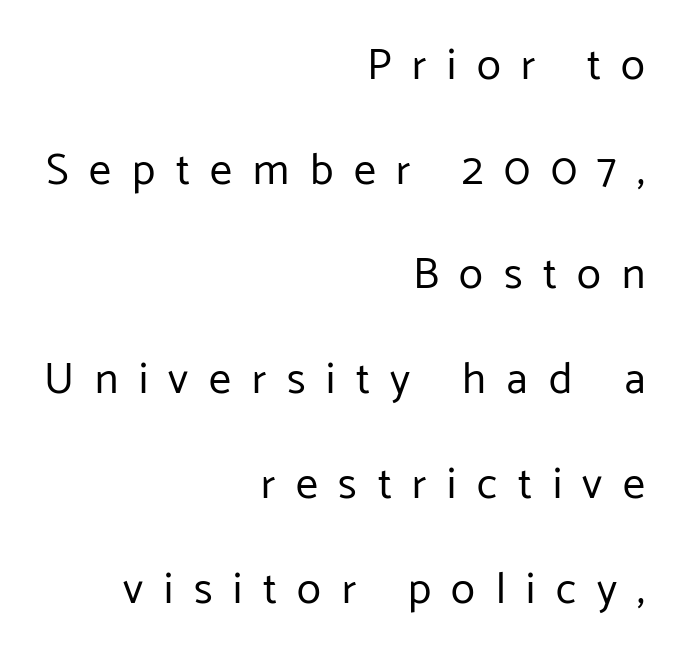
{"serif": "no", "italic": "no", "bold": "no", "weight": "regular", "width": "normal", "stroke_contrast": "low", "x_height": "medium", "monospaced": "no", "underline": "no", "align": "right", "line_spacing": "loose", "line_spacing_ratio": 2.38, "letter_spacing": "wide", "letter_spacing_em": 0.47, "glyph_px": 44}
